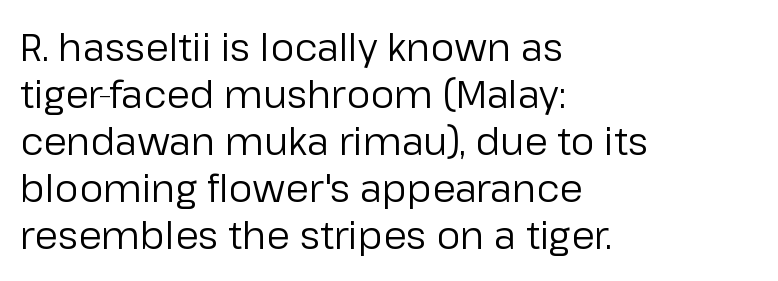
Nope, not italic — everything's standing straight. Do the characters align in a grid? No, the font is proportional. Standard letterfit; no display-style spreading of the glyphs. In CSS terms this would be text-align: left. Serif or sans? Sans — the stroke terminals are bare. Stem width sits at or under what a default text font uses.
